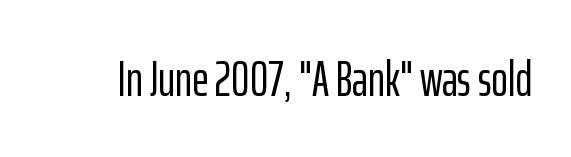
Each letter's strokes conclude bluntly, with no projecting serifs. You can tell it's not italic because the verticals are truly vertical. The type is set solid horizontally, with unmodified tracking. Honestly, there is no underline to notice here at all. The passage shown is typed in a proportional face where columns would drift.
